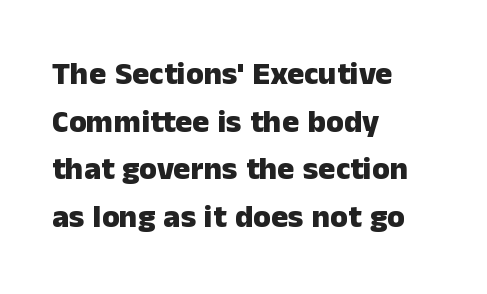
Layout note: lines flush left. Nope, no serifs anywhere on these letters. As a designer I'd log this as weight 700, bold. Only glyphs here, with clear space below each row.
